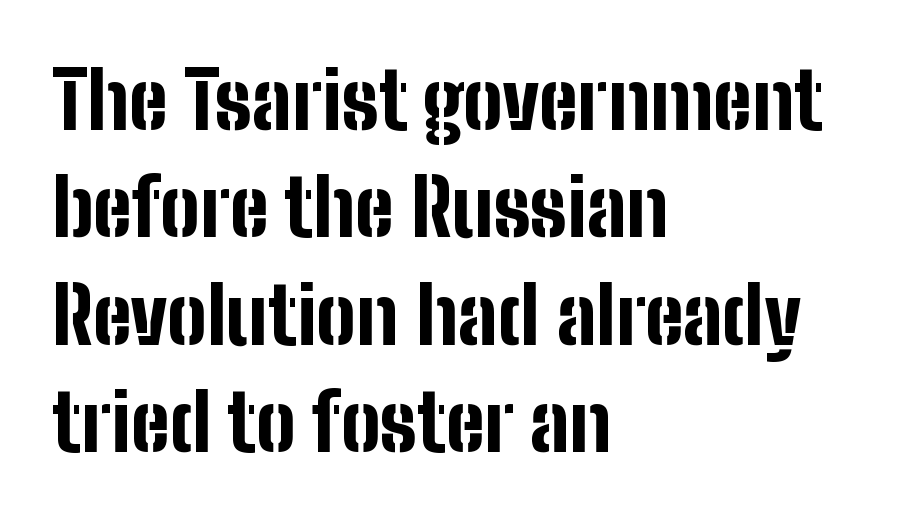
Q: Is the text bold? A: Yes.
Q: Is the text italic (slanted)? A: No, it is upright.
Q: Is the typeface a serif or a sans-serif typeface? A: Sans-serif.
Q: Is the text underlined? A: No.
Q: How is the paragraph aligned? A: Left-aligned.
Q: Is the spacing between letters normal or unusually wide? A: Normal.
Q: Is the spacing between lines tight, normal or loose? A: Normal.
Q: Width (condensed, normal, or wide)? A: Condensed.
Q: Stroke contrast? A: Low.
Q: x-height? A: Medium.
Q: Monospaced? A: No.
